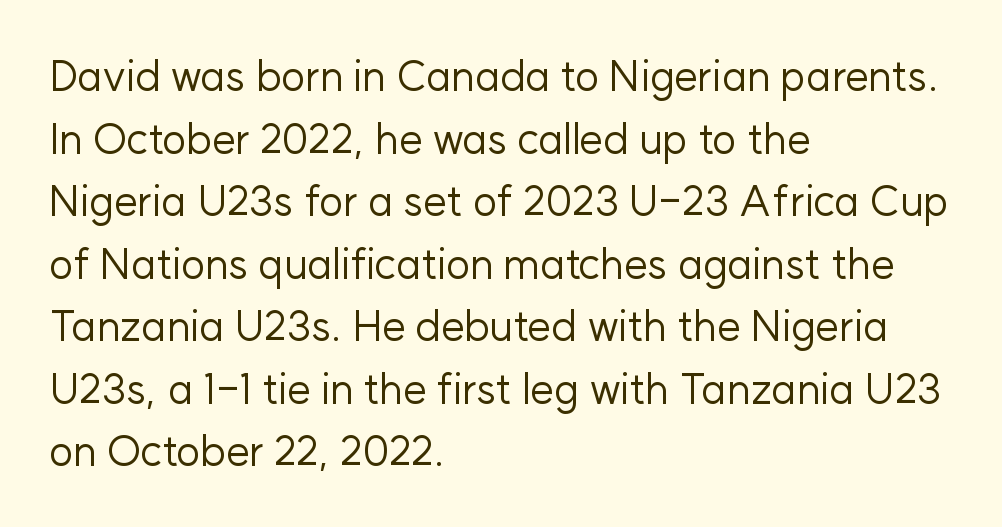
Q: Is the text bold? A: No.
Q: Is the text italic (slanted)? A: No, it is upright.
Q: Is the typeface a serif or a sans-serif typeface? A: Sans-serif.
Q: Is the text underlined? A: No.
Q: How is the paragraph aligned? A: Left-aligned.
Q: Is the spacing between letters normal or unusually wide? A: Normal.
Q: Is the spacing between lines tight, normal or loose? A: Normal.
Q: Width (condensed, normal, or wide)? A: Normal.
Q: Stroke contrast? A: Low.
Q: x-height? A: Medium.
Q: Monospaced? A: No.
